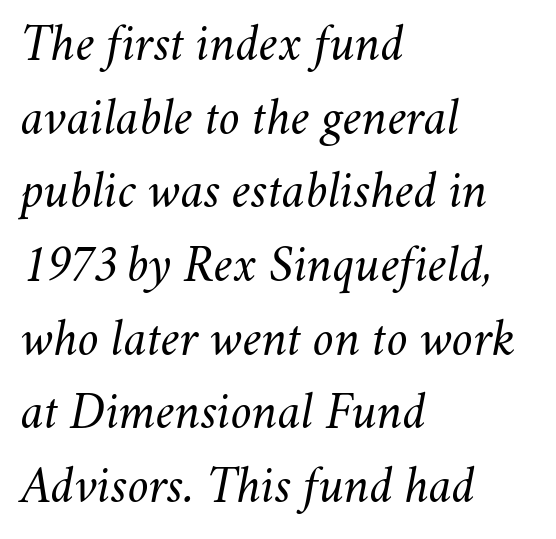
Letter spacing: default. Would a proofreader flag this as italicized? Yes. Letters rest on an invisible, unmarked baseline. Vertical stems look standard width or narrower in stroke. The passage shown is typed in a proportional face where columns would drift. In CSS terms this would be text-align: left.
